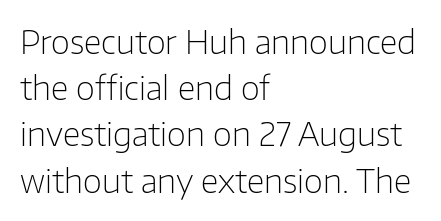
Q: Is the text bold? A: No.
Q: Is the text italic (slanted)? A: No, it is upright.
Q: Is the typeface a serif or a sans-serif typeface? A: Sans-serif.
Q: Is the text underlined? A: No.
Q: How is the paragraph aligned? A: Left-aligned.
Q: Is the spacing between letters normal or unusually wide? A: Normal.
Q: Is the spacing between lines tight, normal or loose? A: Normal.
Q: Width (condensed, normal, or wide)? A: Normal.
Q: Stroke contrast? A: Low.
Q: x-height? A: Medium.
Q: Monospaced? A: No.
